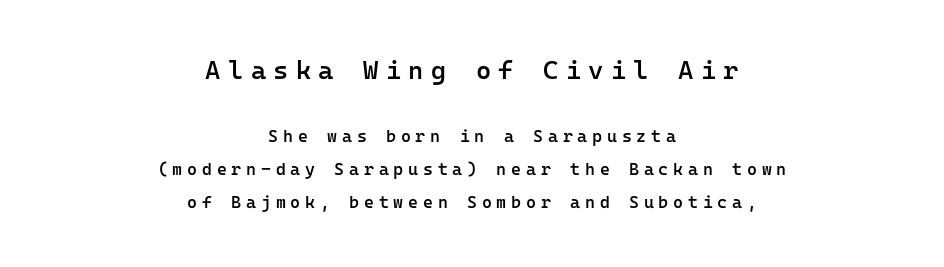
The image shows 26 px text type, upright; set centered, loose line spacing (1.96x), unusually wide letter spacing (+0.28 em), not underlined; the first (top) block is 1.53x larger.
